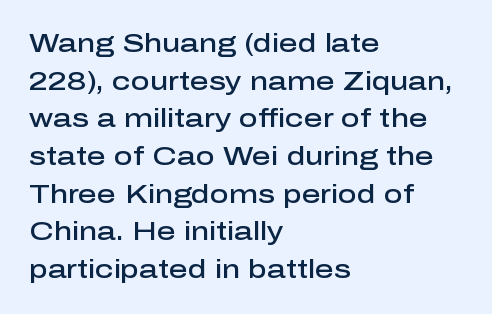
{"italic": "no", "bold": "semi", "underline": "no", "align": "left", "line_spacing": "normal", "line_spacing_ratio": 1.45, "letter_spacing": "normal", "letter_spacing_em": 0.0, "glyph_px": 26}
